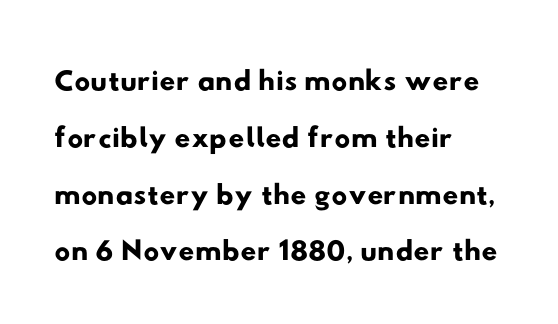
{"serif": "no", "width": "wide", "stroke_contrast": "low", "x_height": "small", "monospaced": "no", "underline": "no", "align": "left", "line_spacing": "normal", "line_spacing_ratio": 1.29, "letter_spacing": "normal", "letter_spacing_em": 0.0, "glyph_px": 44}
